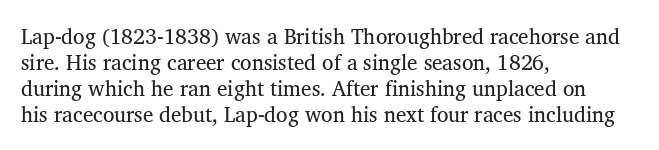
Q: Is the text bold? A: No.
Q: Is the text underlined? A: No.
Q: How is the paragraph aligned? A: Left-aligned.
Q: Is the spacing between letters normal or unusually wide? A: Normal.
